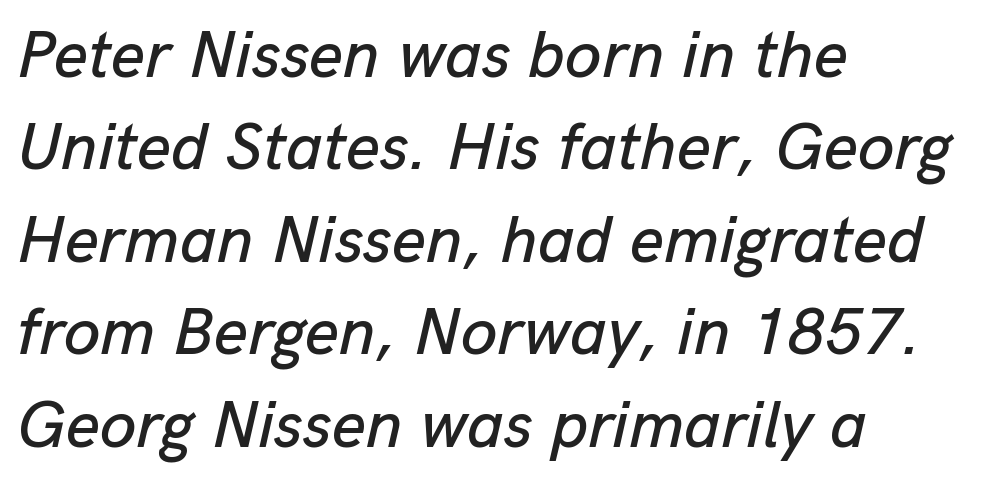
Q: Is the text italic (slanted)? A: Yes, it leans right by about 13 degrees.
Q: Is the text underlined? A: No.
Q: How is the paragraph aligned? A: Left-aligned.
Q: Is the spacing between letters normal or unusually wide? A: Normal.
Q: Is the spacing between lines tight, normal or loose? A: Normal.
Q: Width (condensed, normal, or wide)? A: Normal.
Q: Stroke contrast? A: Low.
Q: x-height? A: Medium.
Q: Monospaced? A: No.
